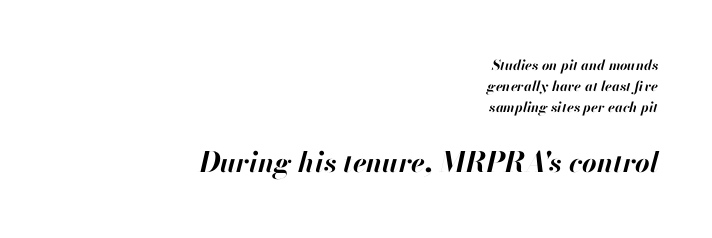
The image shows 28 px bold type, italic (leaning right); set right-aligned, normal line spacing (1.51x), normal letter spacing, not underlined; the second (bottom) block is 2.0x larger; high stroke contrast and a small x-height.
